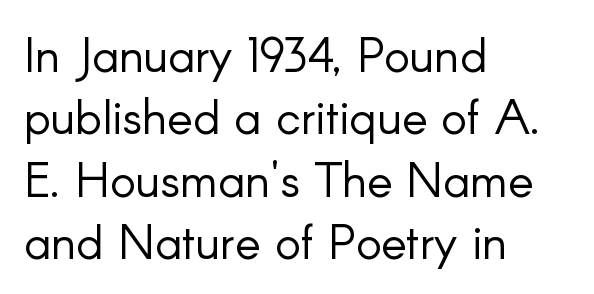
Looks like regular typesetting: each glyph gets only the width it needs. The passage shown stacks its lines at a standard gap. The passage is arranged the way most books set body copy — flush left. Summary of weight: not heavy and not bold. Typographically, this falls in the sans-serif category.
